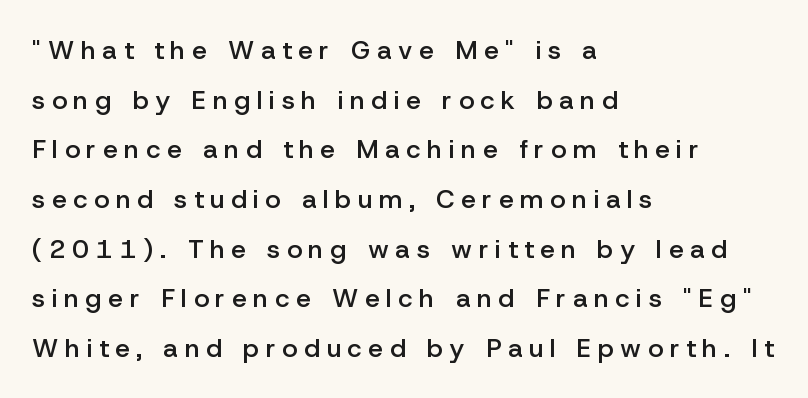
Q: Is the text bold? A: Semi-bold.
Q: Is the text italic (slanted)? A: No, it is upright.
Q: Is the text underlined? A: No.
Q: How is the paragraph aligned? A: Left-aligned.
Q: Is the spacing between letters normal or unusually wide? A: Unusually wide.
Q: Is the spacing between lines tight, normal or loose? A: Loose.
